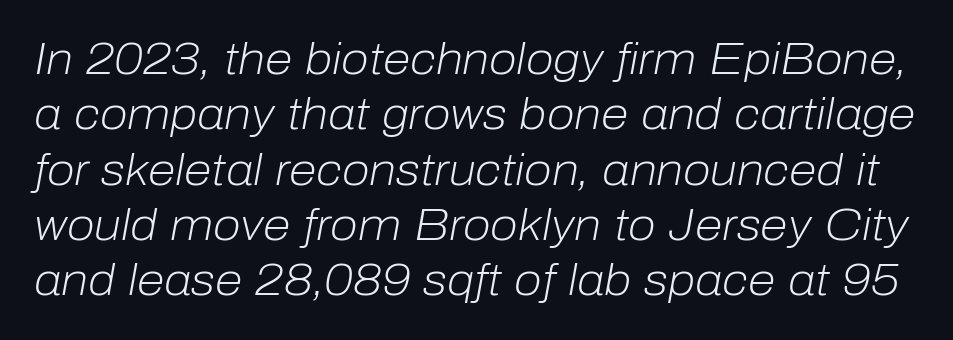
{"italic": "yes", "lean": "right", "slant_degrees": 10, "bold": "no", "weight": "light", "width": "normal", "stroke_contrast": "low", "x_height": "medium", "monospaced": "no", "underline": "no", "line_spacing_ratio": 1.23, "letter_spacing": "normal", "letter_spacing_em": 0.0, "glyph_px": 45}
